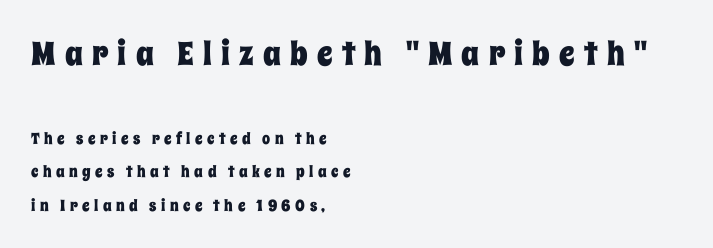
The image shows 33 px condensed type, upright; set left-aligned, loose line spacing (2.1x), unusually wide letter spacing (+0.28 em), not underlined; the first (top) block is 2.06x larger; low stroke contrast and a large x-height.
